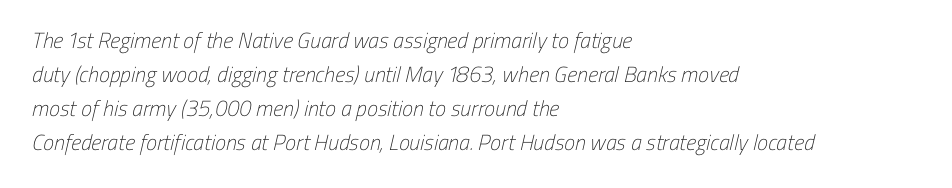
{"bold": "no", "underline": "no", "align": "left", "line_spacing": "normal", "line_spacing_ratio": 1.55, "letter_spacing": "normal", "letter_spacing_em": 0.0, "glyph_px": 22}
